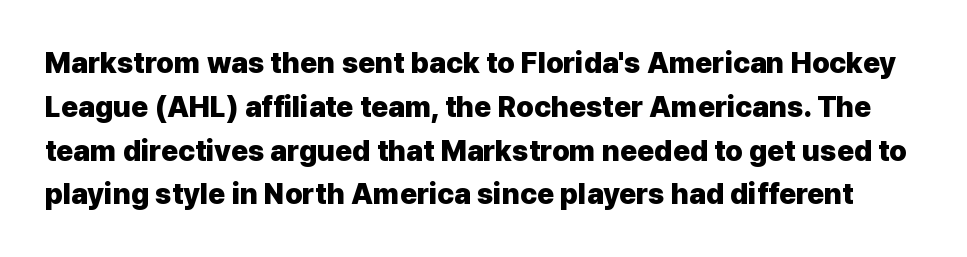
Is there any slant? The stems are plumb. Summary of vertical rhythm: regular, with standard interline spacing. In terms of letterspacing, this is plain default setting. Summary of weight: heavy, a full bold. The specimen omits any rule beneath the text block's lines. Is this a fixed-width face? No — the glyphs have proportional, varying widths.
